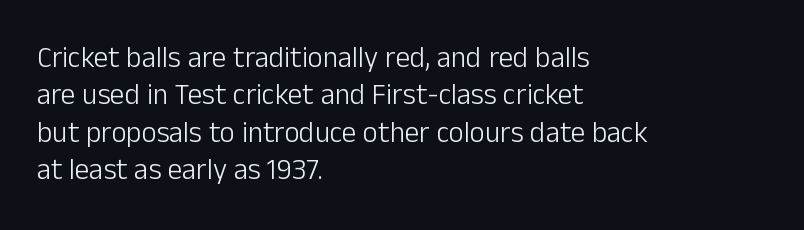
{"serif": "no", "italic": "no", "bold": "no", "weight": "light", "width": "normal", "stroke_contrast": "low", "x_height": "medium", "monospaced": "no", "underline": "no", "align": "left", "line_spacing": "normal", "line_spacing_ratio": 1.29, "letter_spacing": "normal", "letter_spacing_em": 0.0, "glyph_px": 29}
